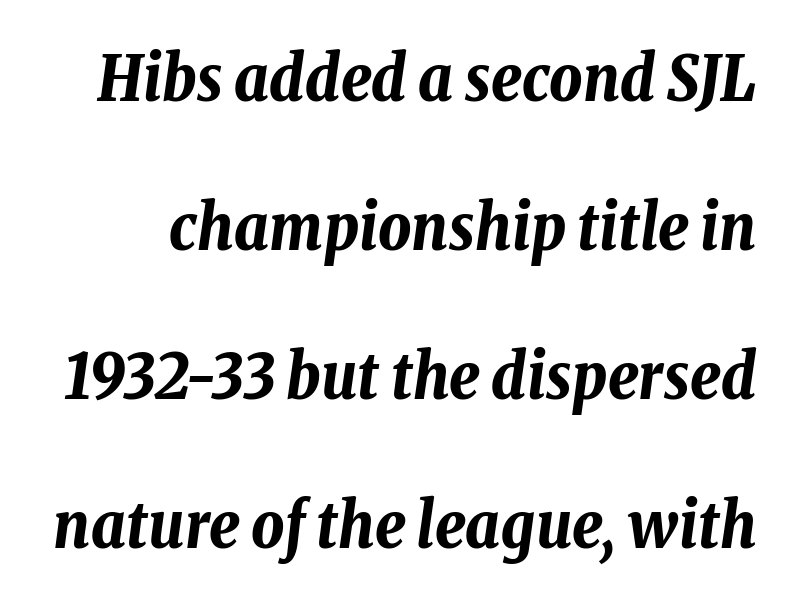
The image shows 64 px bold, condensed type, italic (leaning right); set loose line spacing (2.33x), normal letter spacing, not underlined; low stroke contrast and a medium x-height.
